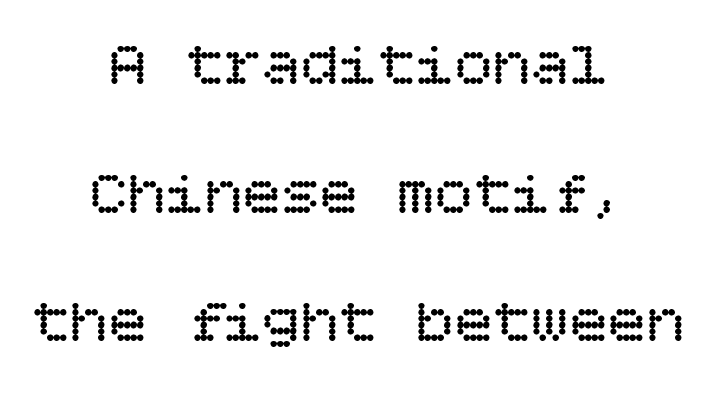
The image shows 64 px regular-weight type, upright; set centered, loose line spacing (2.01x), normal letter spacing, not underlined; low stroke contrast and a large x-height.
